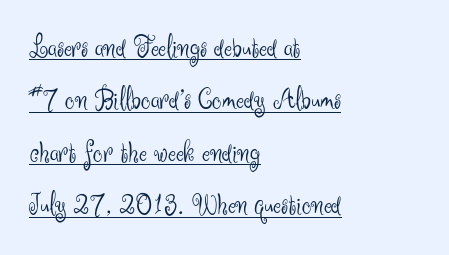
The rag falls on the right side of this text block. Weight class: somewhere from thin through regular. Is this a fixed-width face? No — the glyphs have proportional, varying widths. Emphasis is given by a line drawn under the lettering.
